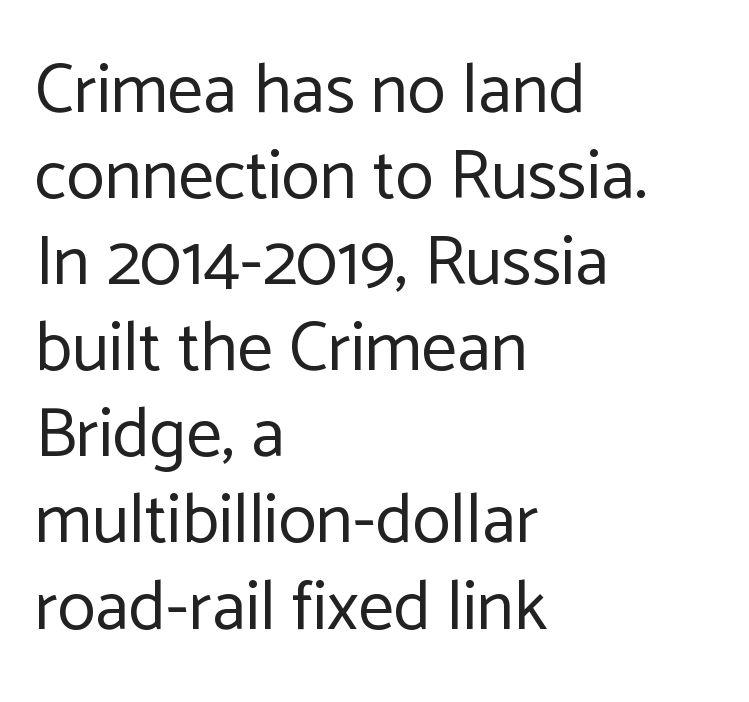
The image shows 70 px regular-weight sans-serif type, upright; set left-aligned, line spacing 1.23x, normal letter spacing, not underlined; low stroke contrast and a medium x-height.
